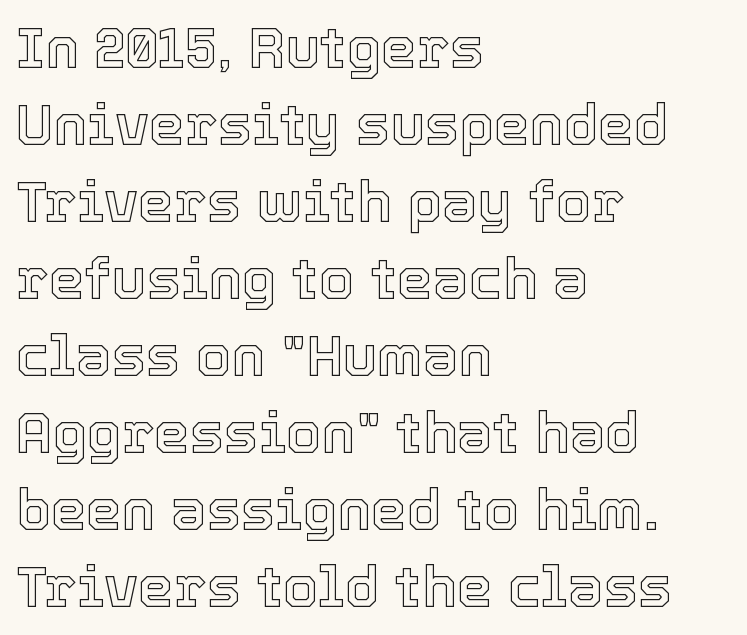
Q: Is the text italic (slanted)? A: No, it is upright.
Q: Is the text underlined? A: No.
Q: How is the paragraph aligned? A: Left-aligned.
Q: Is the spacing between letters normal or unusually wide? A: Normal.
Q: Is the spacing between lines tight, normal or loose? A: Normal.
Q: Width (condensed, normal, or wide)? A: Normal.
Q: x-height? A: Medium.
Q: Monospaced? A: No.
